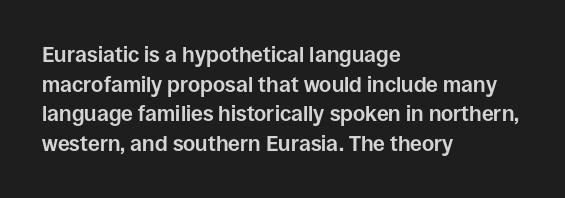
The vertical gap from one line to the next is medium. Beneath every word, the page is bare. Nothing unusual about the tracking: characters are spaced as the font intends. Its strokes are broad and dark, the hallmark of bold type. This sample uses an upright cut, with every glyph sitting square on the baseline. If you drew a ruler down the left edge, every line would touch it.
